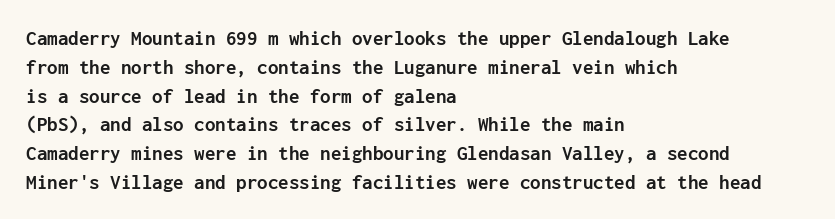
Q: Is the text bold? A: Yes.
Q: Is the text italic (slanted)? A: No, it is upright.
Q: Is the text underlined? A: No.
Q: How is the paragraph aligned? A: Left-aligned.
Q: Is the spacing between letters normal or unusually wide? A: Normal.
Q: Is the spacing between lines tight, normal or loose? A: Normal.
